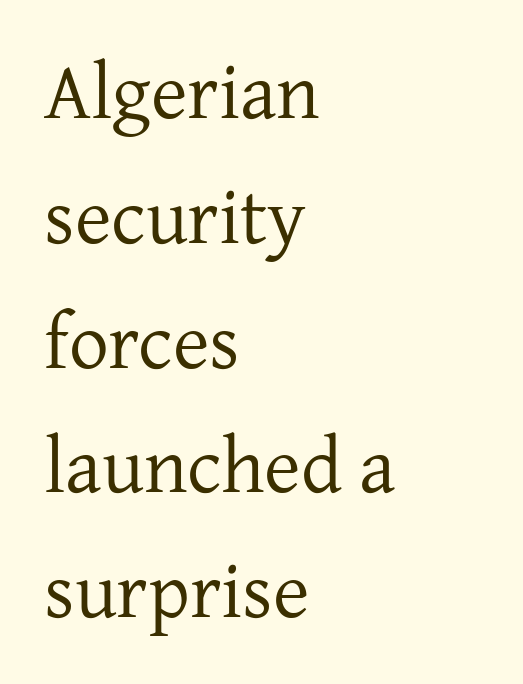
{"serif": "yes", "italic": "no", "bold": "no", "weight": "regular", "width": "normal", "stroke_contrast": "low", "x_height": "medium", "monospaced": "no", "underline": "no", "align": "left", "line_spacing": "normal", "line_spacing_ratio": 1.58, "letter_spacing": "normal", "letter_spacing_em": 0.0, "glyph_px": 79}
